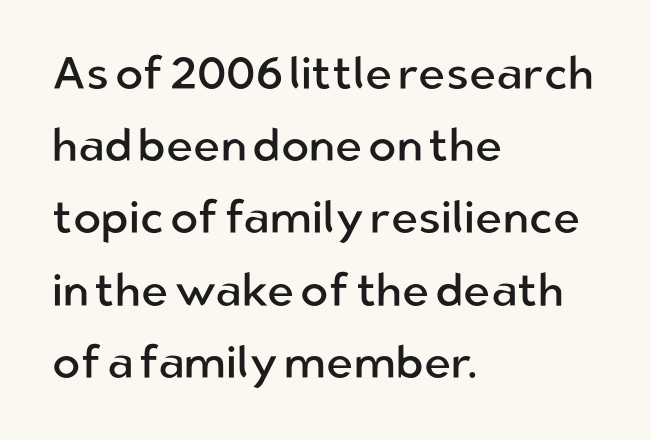
The image shows 46 px regular-weight sans-serif type, upright; set left-aligned, normal line spacing (1.57x), normal letter spacing, not underlined; low stroke contrast and a medium x-height.
